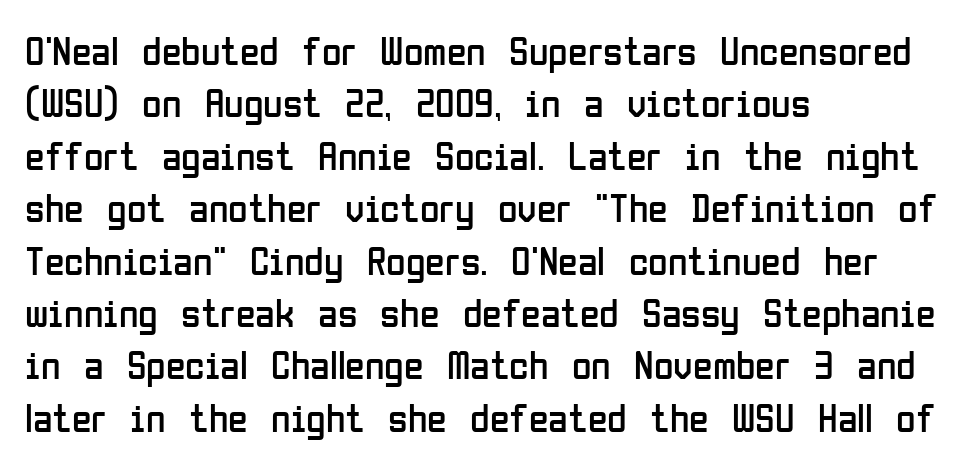
Every character sits straight up, as roman type does. Plain, unruled lines of type. Caption: face not bold, strokes unweighted. Each new line begins a customary step beneath the previous one.
